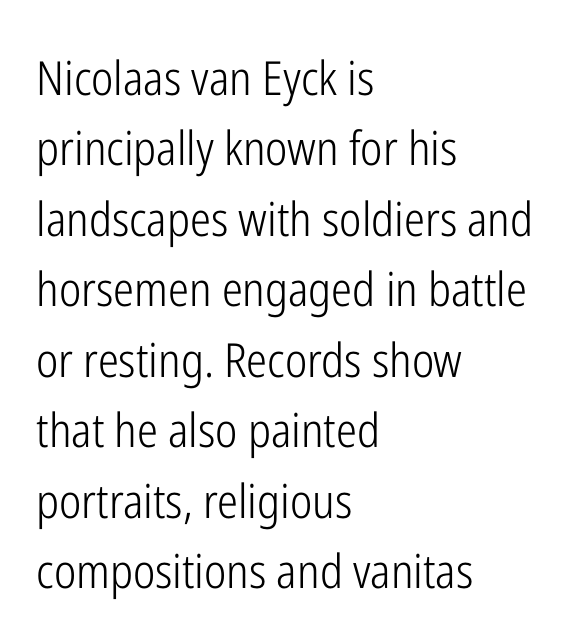
Q: Is the text bold? A: No.
Q: Is the text italic (slanted)? A: No, it is upright.
Q: Is the typeface a serif or a sans-serif typeface? A: Sans-serif.
Q: Is the text underlined? A: No.
Q: How is the paragraph aligned? A: Left-aligned.
Q: Is the spacing between letters normal or unusually wide? A: Normal.
Q: Is the spacing between lines tight, normal or loose? A: Normal.
Q: Width (condensed, normal, or wide)? A: Condensed.
Q: Stroke contrast? A: Low.
Q: x-height? A: Medium.
Q: Monospaced? A: No.
